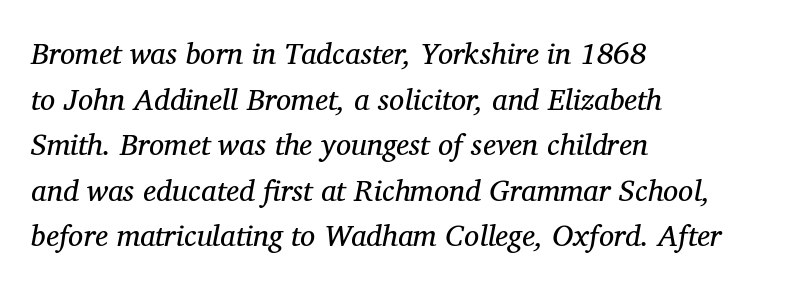
The paragraph shown leans on its left margin. Is this a sans? No — the strokes have serifs. The specimen reads as italic at a glance. Normally led — the rows are evenly, conventionally spaced.
